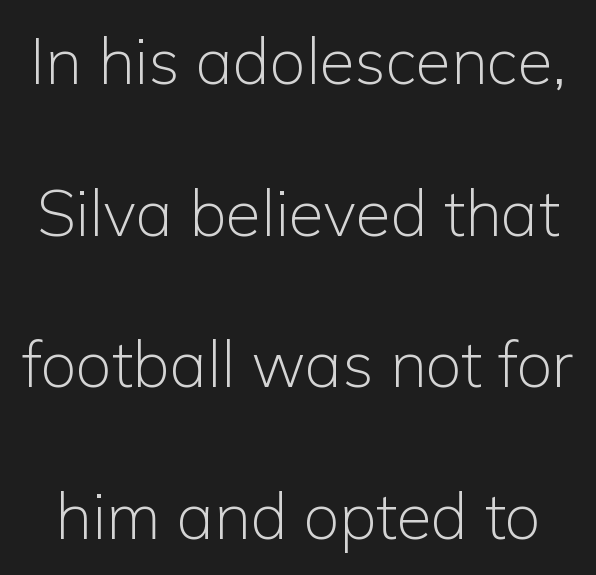
The image shows 64 px light sans-serif type, upright; set loose line spacing (2.37x), normal letter spacing, not underlined; low stroke contrast and a medium x-height.
